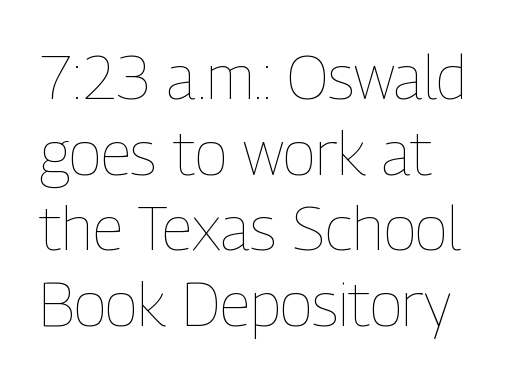
Weight class: somewhere from thin through regular. This sample has the flowing, uneven cadence of proportional lettering. Default kerning and tracking; the words read as compact shapes. The area under the type is left untouched. Posture: straight, roman, zero tilt.
